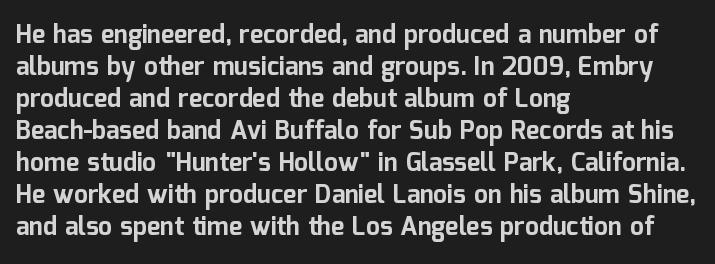
The image shows 25 px bold type, upright; set left-aligned, normal line spacing (1.28x), normal letter spacing, not underlined.
